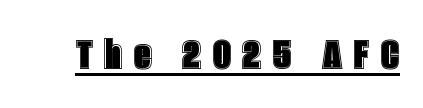
{"italic": "no", "width": "condensed", "x_height": "large", "monospaced": "no", "underline": "yes", "letter_spacing": "wide", "letter_spacing_em": 0.23, "glyph_px": 50}
